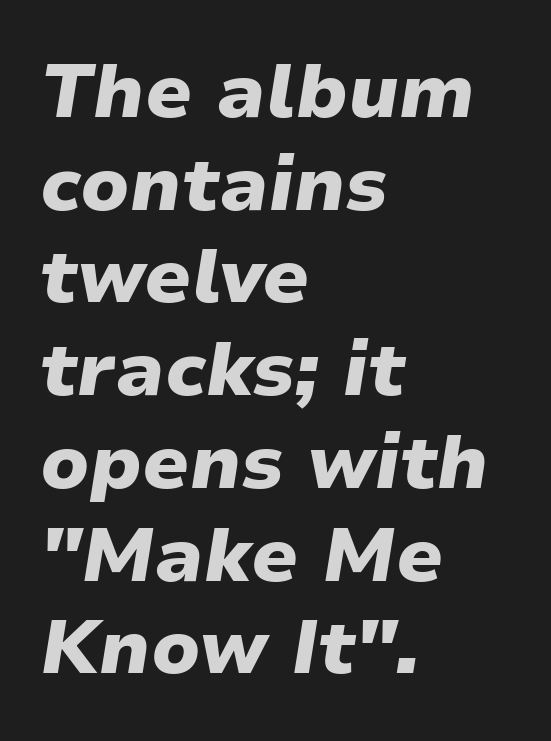
The image shows 76 px heavy type, italic (leaning right); set left-aligned, line spacing 1.22x, normal letter spacing, not underlined; low stroke contrast and a medium x-height.
